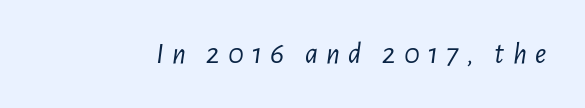
{"italic": "yes", "lean": "right", "slant_degrees": 7, "bold": "no", "weight": "light", "width": "condensed", "stroke_contrast": "low", "x_height": "medium", "monospaced": "no", "underline": "no", "letter_spacing": "wide", "letter_spacing_em": 0.27, "glyph_px": 30}
